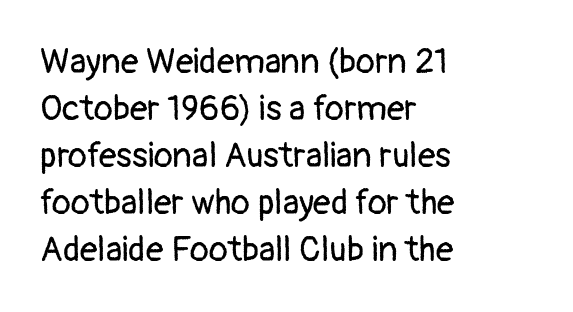
The image shows 35 px regular-weight sans-serif type, upright; set left-aligned, normal line spacing (1.34x), normal letter spacing, not underlined; low stroke contrast and a medium x-height.
